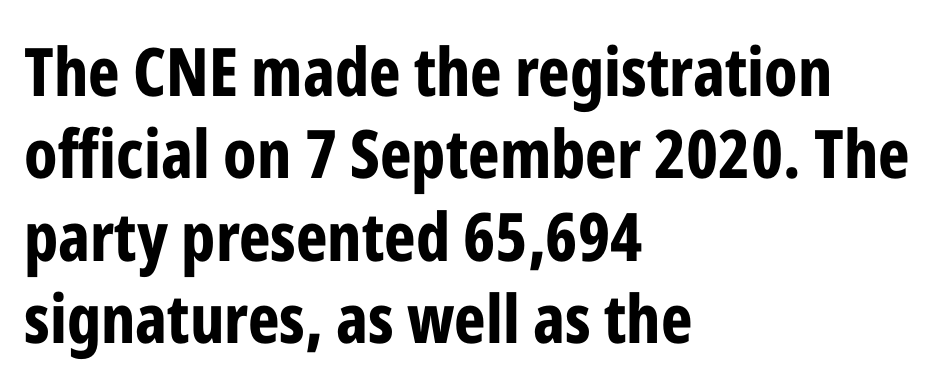
No feet cap the strokes, marking this as sans-serif type. Nobody drew a line under any word here. Every character sits straight up, as roman type does. These lines keep a tight, regular rhythm from letter to letter. Casual observation: everything's shoved over to the left. Is this a fixed-width face? No — the glyphs have proportional, varying widths.
